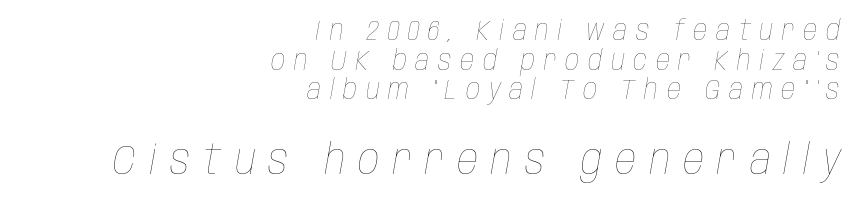
The image shows 42 px thin, condensed type, italic (leaning right); set right-aligned, tight line spacing (1.06x), unusually wide letter spacing (+0.31 em), not underlined; the second (bottom) block is 1.5x larger; low stroke contrast and a large x-height.
